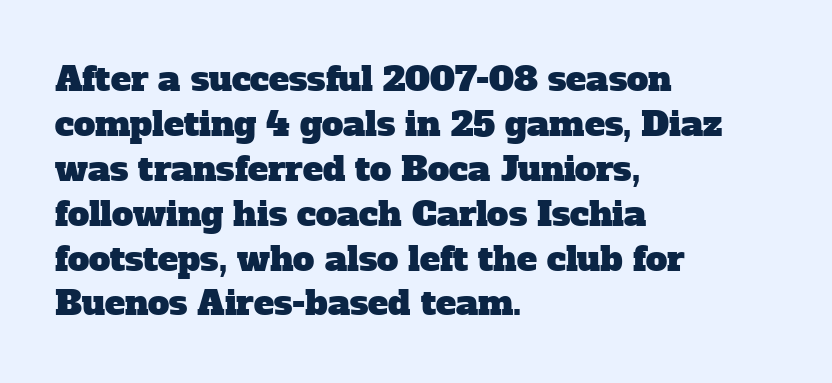
Line starts are locked; line ends wander. The line texture is even and compact thanks to regular tracking. Anything drawn beneath the words? Only blank space. The font family rendered here belongs to the serif group.
